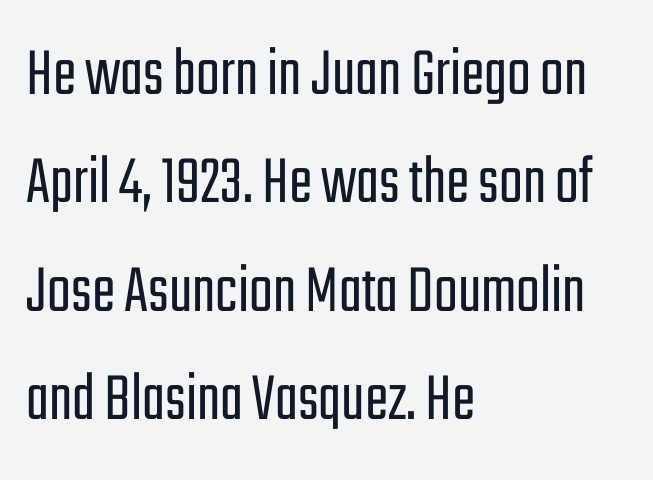
The image shows 70 px light, condensed sans-serif type, upright; set left-aligned, normal line spacing (1.55x), normal letter spacing, not underlined; low stroke contrast and a medium x-height.
